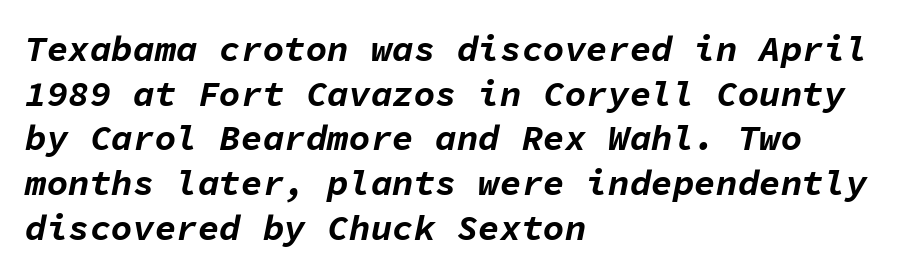
Notice how thick the strokes are: this is what a full bold looks like. Note the uniform advance width — an 'i' takes as much space as an 'm'. Would a proofreader flag this as italicized? Yes. The foot of each line stays bare and open. The gaps between neighbouring characters are ordinary and unremarkable.
